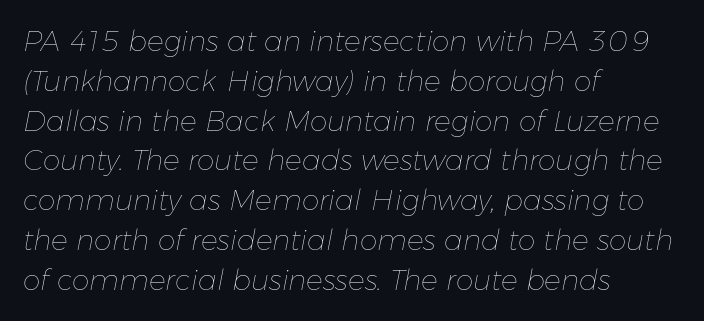
{"italic": "yes", "lean": "right", "slant_degrees": 11, "bold": "no", "weight": "thin", "width": "normal", "stroke_contrast": "low", "x_height": "medium", "monospaced": "no", "underline": "no", "align": "left", "line_spacing": "normal", "line_spacing_ratio": 1.42, "letter_spacing": "normal", "letter_spacing_em": 0.0, "glyph_px": 28}
